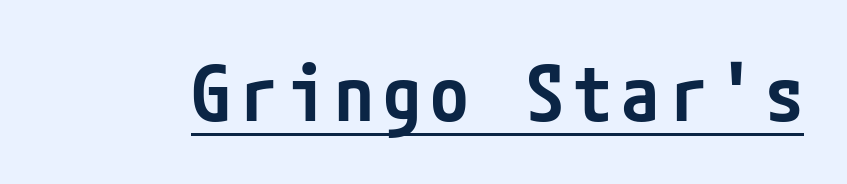
Q: Is the text bold? A: Semi-bold.
Q: Is the text italic (slanted)? A: No, it is upright.
Q: Is the typeface a serif or a sans-serif typeface? A: Sans-serif.
Q: Is the text underlined? A: Yes.
Q: Width (condensed, normal, or wide)? A: Condensed.
Q: Stroke contrast? A: Low.
Q: x-height? A: Medium.
